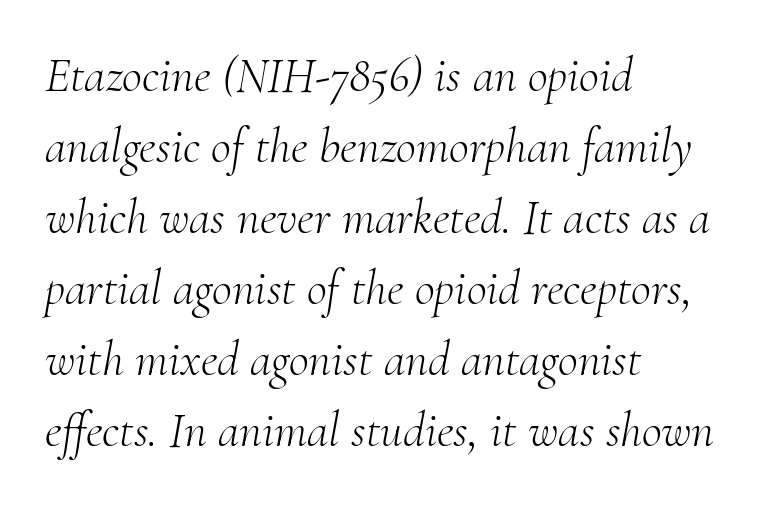
{"serif": "yes", "italic": "yes", "lean": "right", "slant_degrees": 10, "bold": "no", "weight": "light", "width": "normal", "stroke_contrast": "medium", "x_height": "small", "monospaced": "no", "underline": "no", "align": "left", "line_spacing": "normal", "line_spacing_ratio": 1.45, "letter_spacing": "normal", "letter_spacing_em": 0.0, "glyph_px": 49}
